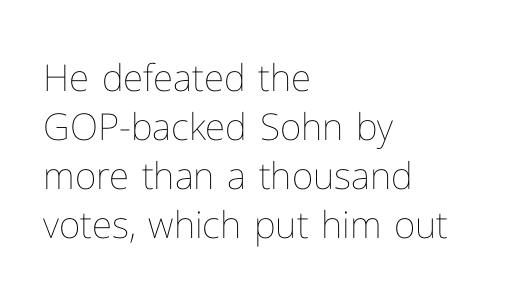
The image shows 37 px thin type, upright; set left-aligned, normal line spacing (1.32x), normal letter spacing, not underlined; low stroke contrast and a medium x-height.
